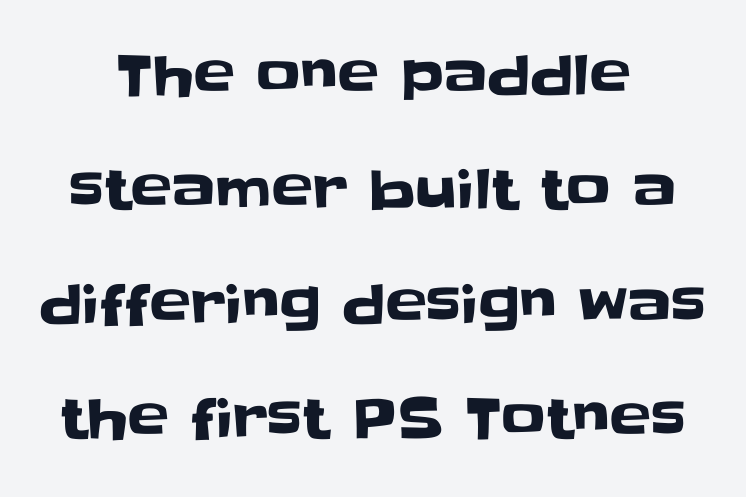
{"serif": "no", "italic": "no", "width": "normal", "stroke_contrast": "low", "x_height": "large", "monospaced": "no", "underline": "no", "align": "center", "line_spacing": "loose", "line_spacing_ratio": 2.08, "letter_spacing": "normal", "letter_spacing_em": 0.0, "glyph_px": 55}
